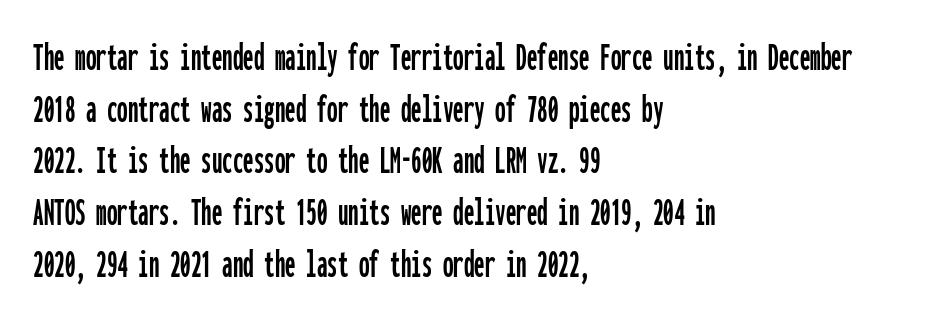
Q: Is the text italic (slanted)? A: No, it is upright.
Q: Is the typeface a serif or a sans-serif typeface? A: Sans-serif.
Q: Is the text underlined? A: No.
Q: How is the paragraph aligned? A: Left-aligned.
Q: Is the spacing between letters normal or unusually wide? A: Normal.
Q: Width (condensed, normal, or wide)? A: Condensed.
Q: Stroke contrast? A: Low.
Q: x-height? A: Medium.
Q: Monospaced? A: Yes.
